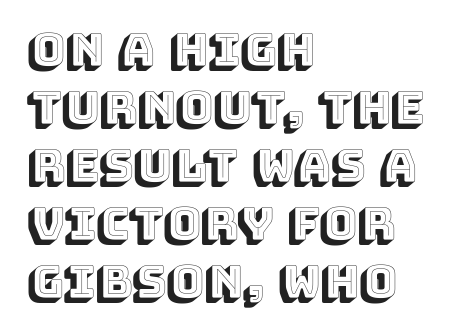
Posture: vertical. You could call the tracking neutral — neither tight nor loose. The passage shown is typed in a proportional face where columns would drift. Successive baselines arrive at the customary interval.
